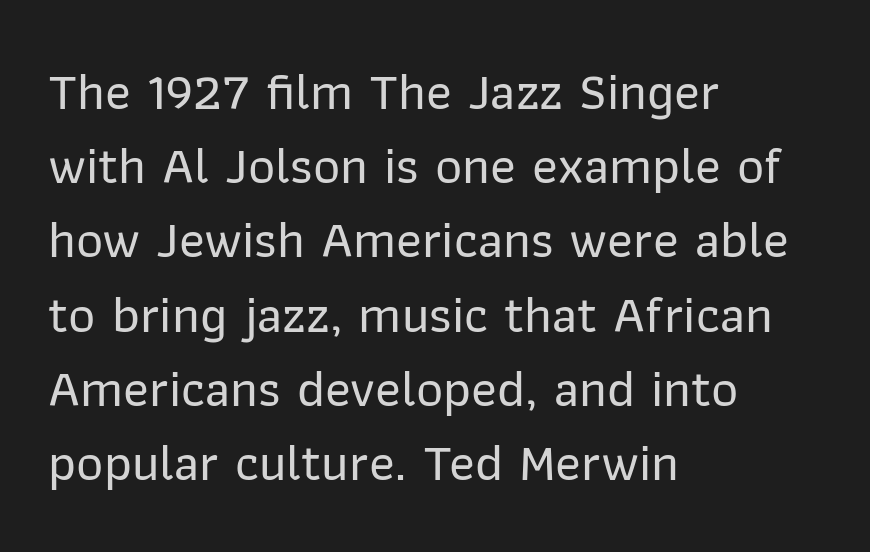
{"serif": "no", "italic": "no", "width": "normal", "stroke_contrast": "low", "x_height": "medium", "monospaced": "no", "underline": "no", "align": "left", "line_spacing": "normal", "line_spacing_ratio": 1.4, "letter_spacing": "normal", "letter_spacing_em": 0.0, "glyph_px": 53}
